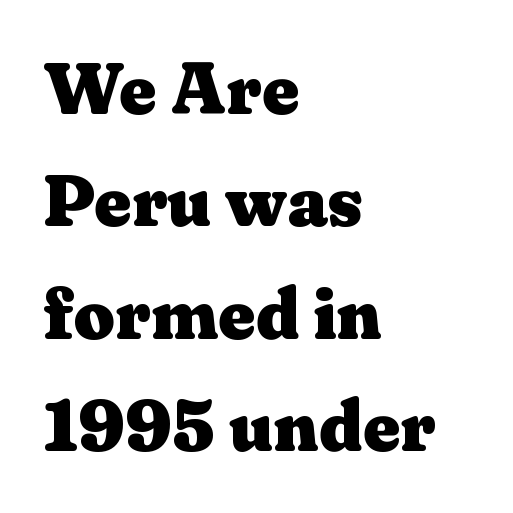
The image shows 72 px heavy, wide serif type, upright; set left-aligned, normal line spacing (1.56x), normal letter spacing, not underlined; medium stroke contrast and a medium x-height.
